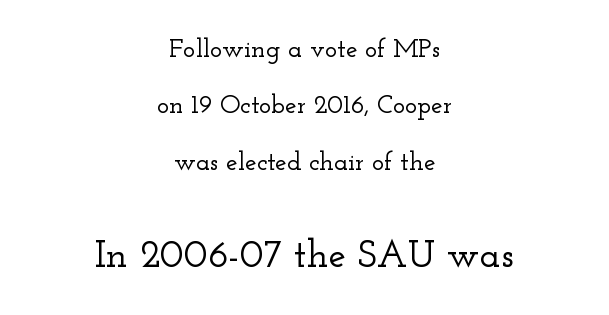
Students, note that the glyphs here touch the page at normal intervals. The string is rendered with underlining switched off. Leading is clearly above the norm, producing a sparse column. The lower block of text is set noticeably larger than the block above it. The rendering shows small feet on the letterforms — a serif design.
